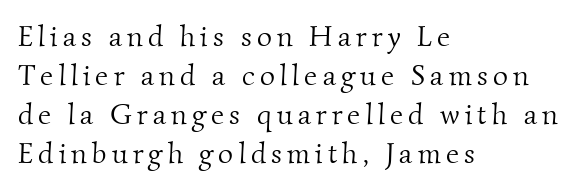
Q: Is the text bold? A: No.
Q: Is the typeface a serif or a sans-serif typeface? A: Serif.
Q: Is the text underlined? A: No.
Q: How is the paragraph aligned? A: Left-aligned.
Q: Is the spacing between lines tight, normal or loose? A: Normal.
Q: Width (condensed, normal, or wide)? A: Normal.
Q: Stroke contrast? A: Medium.
Q: x-height? A: Small.
Q: Monospaced? A: No.
